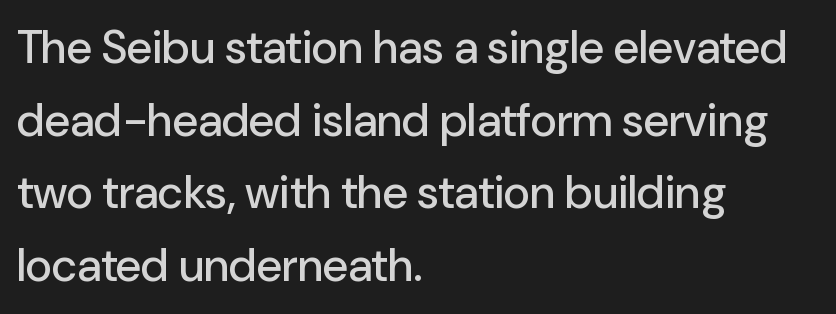
Q: Is the text italic (slanted)? A: No, it is upright.
Q: Is the typeface a serif or a sans-serif typeface? A: Sans-serif.
Q: Is the text underlined? A: No.
Q: How is the paragraph aligned? A: Left-aligned.
Q: Is the spacing between letters normal or unusually wide? A: Normal.
Q: Is the spacing between lines tight, normal or loose? A: Normal.
Q: Width (condensed, normal, or wide)? A: Normal.
Q: Stroke contrast? A: Low.
Q: x-height? A: Medium.
Q: Monospaced? A: No.
